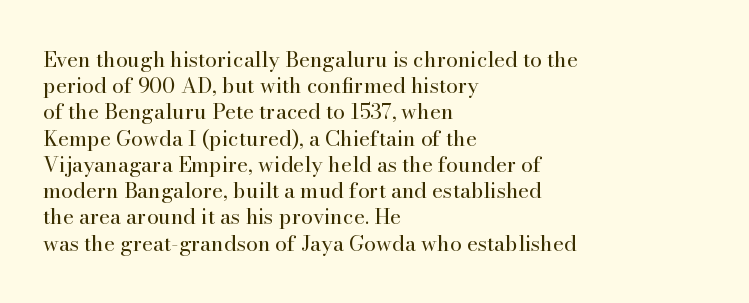
{"italic": "no", "bold": "no", "underline": "no", "align": "left", "line_spacing": "normal", "line_spacing_ratio": 1.25, "letter_spacing": "normal", "letter_spacing_em": 0.0, "glyph_px": 21}
